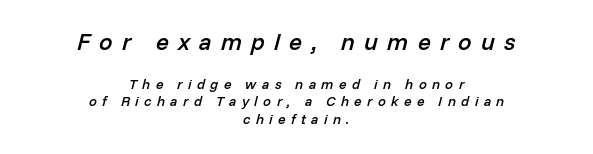
The image shows 24 px text type, italic (leaning right); set centered, line spacing 1.24x, unusually wide letter spacing (+0.38 em), not underlined; the first (top) block is 1.71x larger.
